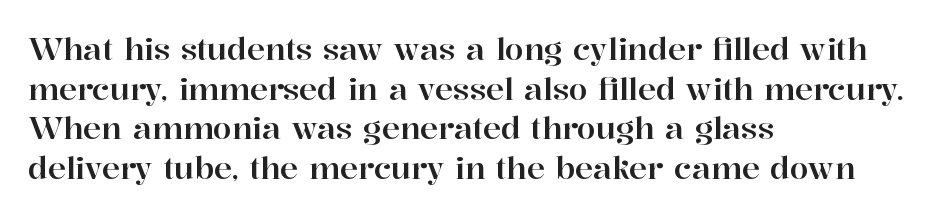
The axis of the letterforms is exactly vertical. How are the letters spaced? Ordinarily, with no added tracking. The vertical gap from one line to the next is medium. The space beneath each line is pristine and unruled.
